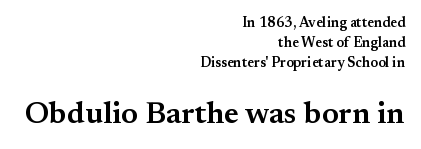
These lines sit exactly where default settings would place them. The gaps between neighbouring characters are ordinary and unremarkable. Weight: semibold (demi). Letters rest on an invisible, unmarked baseline. The later block is typeset at a bigger size than the earlier block.
